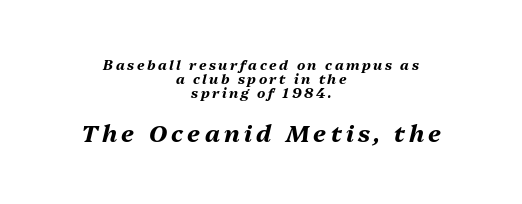
The image shows 24 px bold type, italic (leaning right); set centered, tight line spacing (1.0x), not underlined; the second (bottom) block is 1.71x larger.
